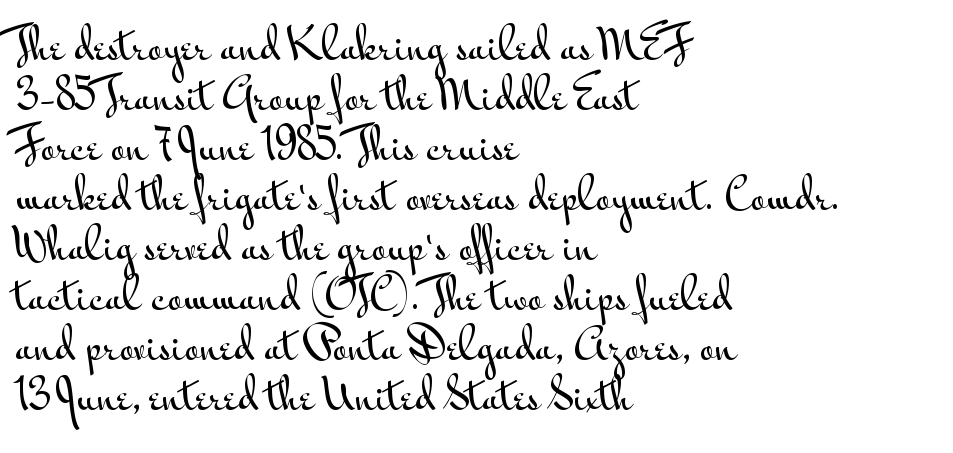
Q: Is the typeface a serif or a sans-serif typeface? A: Sans-serif.
Q: Is the text underlined? A: No.
Q: How is the paragraph aligned? A: Left-aligned.
Q: Is the spacing between letters normal or unusually wide? A: Normal.
Q: Width (condensed, normal, or wide)? A: Wide.
Q: Stroke contrast? A: Medium.
Q: x-height? A: Small.
Q: Monospaced? A: No.
